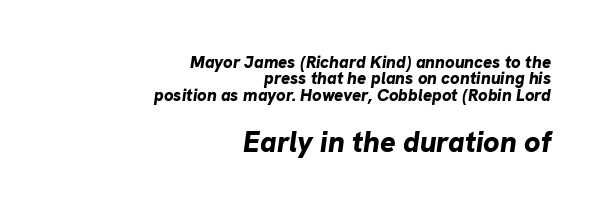
Q: Is the text bold? A: Yes.
Q: Is the text italic (slanted)? A: Yes, it leans right by about 8 degrees.
Q: Is the text underlined? A: No.
Q: How is the paragraph aligned? A: Right-aligned.
Q: Is the spacing between letters normal or unusually wide? A: Normal.
Q: Is the spacing between lines tight, normal or loose? A: Tight.
Q: Which block of text is set in a larger size, the first (top) or the second (bottom)? A: The second (bottom) one.
Q: Width (condensed, normal, or wide)? A: Normal.
Q: Stroke contrast? A: Low.
Q: x-height? A: Medium.
Q: Monospaced? A: No.
